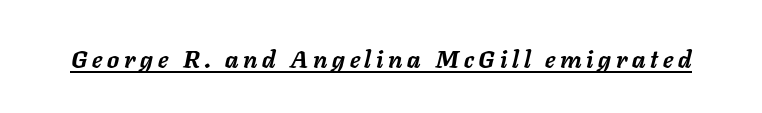
Q: Is the text bold? A: Yes.
Q: Is the text italic (slanted)? A: Yes, it leans right by about 11 degrees.
Q: Is the text underlined? A: Yes.
Q: Is the spacing between letters normal or unusually wide? A: Unusually wide.
